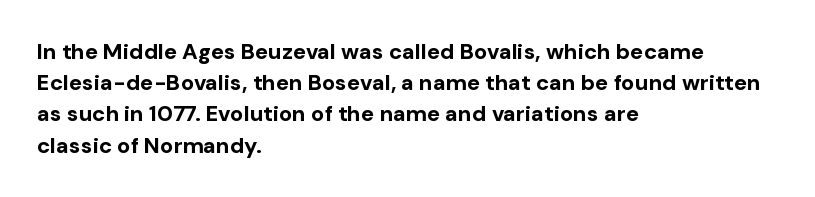
Q: Is the text bold? A: Yes.
Q: Is the text italic (slanted)? A: No, it is upright.
Q: Is the text underlined? A: No.
Q: How is the paragraph aligned? A: Left-aligned.
Q: Is the spacing between letters normal or unusually wide? A: Normal.
Q: Is the spacing between lines tight, normal or loose? A: Normal.
